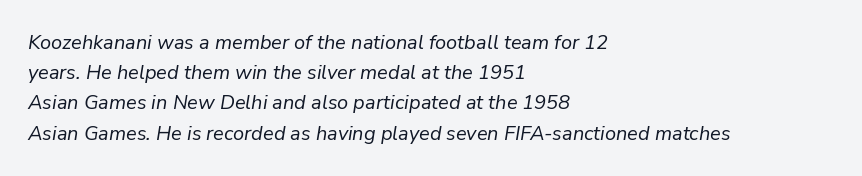
Q: Is the text bold? A: No.
Q: Is the text italic (slanted)? A: Yes, it leans right by about 9 degrees.
Q: Is the text underlined? A: No.
Q: How is the paragraph aligned? A: Left-aligned.
Q: Is the spacing between letters normal or unusually wide? A: Normal.
Q: Is the spacing between lines tight, normal or loose? A: Normal.
